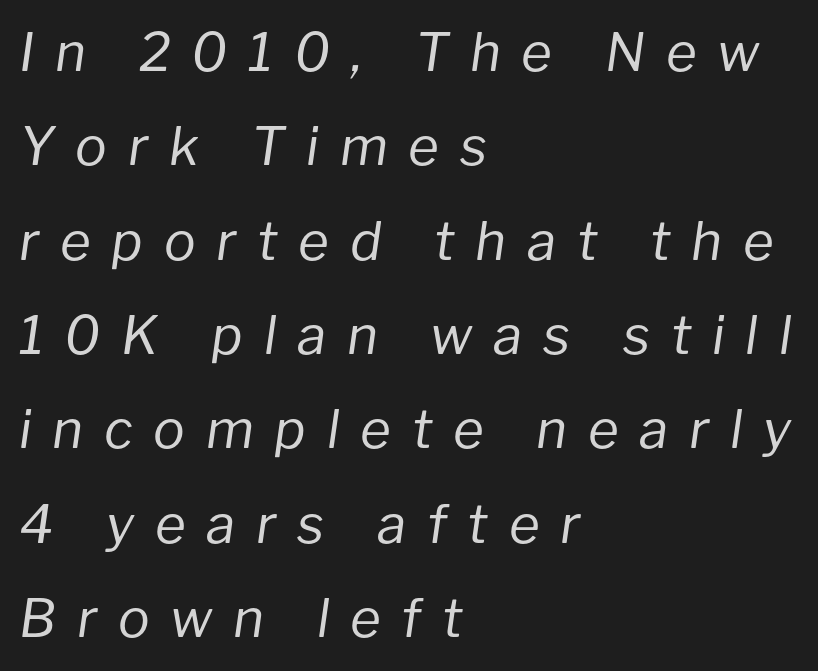
Q: Is the text bold? A: No.
Q: Is the text italic (slanted)? A: Yes, it leans right by about 8 degrees.
Q: Is the text underlined? A: No.
Q: How is the paragraph aligned? A: Left-aligned.
Q: Is the spacing between letters normal or unusually wide? A: Unusually wide.
Q: Width (condensed, normal, or wide)? A: Normal.
Q: Stroke contrast? A: Low.
Q: x-height? A: Medium.
Q: Monospaced? A: No.
